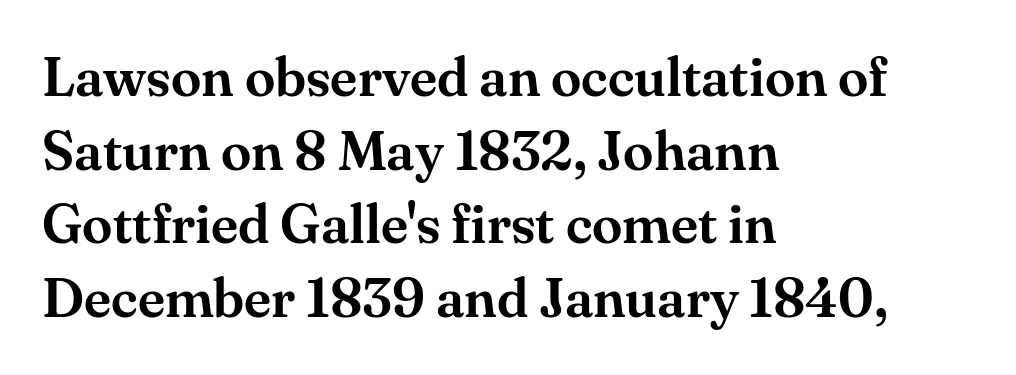
{"serif": "yes", "italic": "no", "width": "normal", "stroke_contrast": "medium", "x_height": "small", "monospaced": "no", "underline": "no", "align": "left", "line_spacing": "normal", "line_spacing_ratio": 1.34, "letter_spacing": "normal", "letter_spacing_em": 0.0, "glyph_px": 55}
